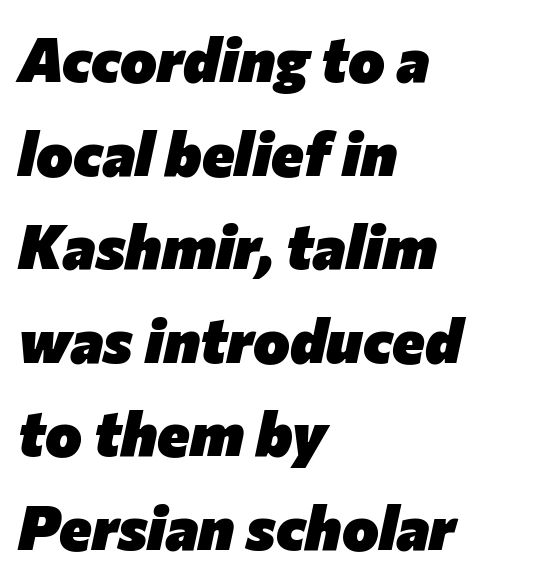
The image shows 62 px heavy type, italic (leaning right); set left-aligned, normal line spacing (1.51x), normal letter spacing, not underlined; low stroke contrast and a medium x-height.
